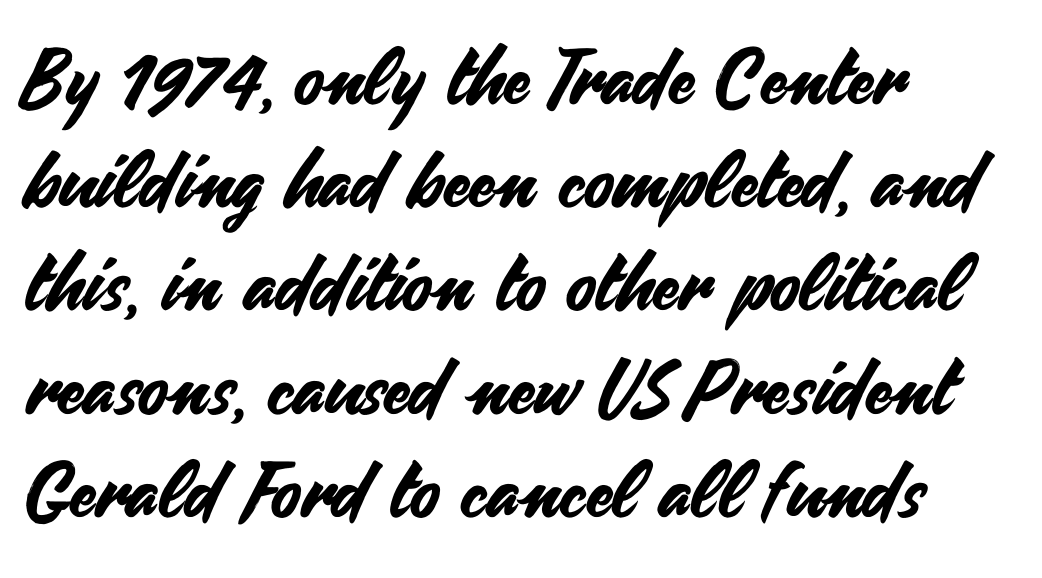
{"serif": "no", "width": "normal", "stroke_contrast": "medium", "x_height": "small", "monospaced": "no", "underline": "no", "align": "left", "line_spacing": "normal", "line_spacing_ratio": 1.34, "letter_spacing": "normal", "letter_spacing_em": 0.0, "glyph_px": 77}
